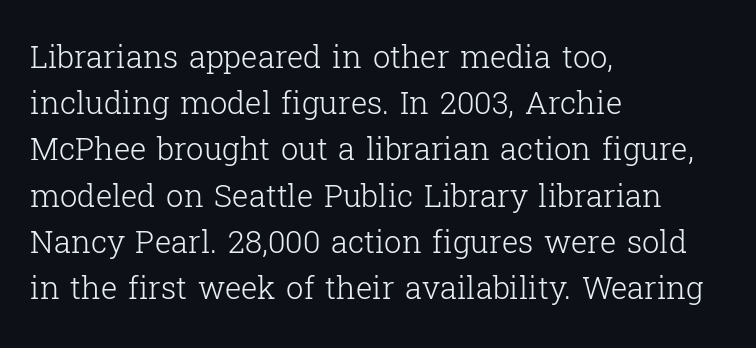
The image shows 31 px light serif type, upright; set left-aligned, normal line spacing (1.49x), normal letter spacing, not underlined; low stroke contrast and a medium x-height.
